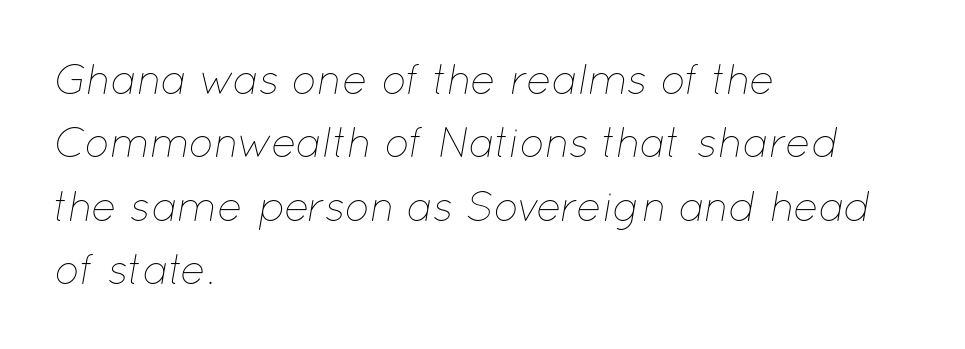
The image shows 42 px thin type, italic (leaning right); set left-aligned, normal line spacing (1.51x), normal letter spacing, not underlined; low stroke contrast and a medium x-height.
